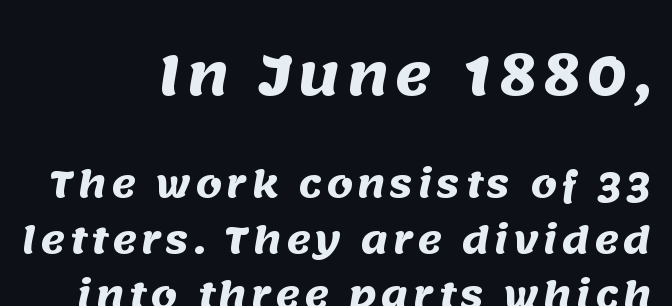
Q: Is the text bold? A: Yes.
Q: Is the typeface a serif or a sans-serif typeface? A: Sans-serif.
Q: Is the text underlined? A: No.
Q: How is the paragraph aligned? A: Right-aligned.
Q: Is the spacing between lines tight, normal or loose? A: Normal.
Q: Which block of text is set in a larger size, the first (top) or the second (bottom)? A: The first (top) one.
Q: Width (condensed, normal, or wide)? A: Normal.
Q: Stroke contrast? A: Medium.
Q: x-height? A: Large.
Q: Monospaced? A: No.
